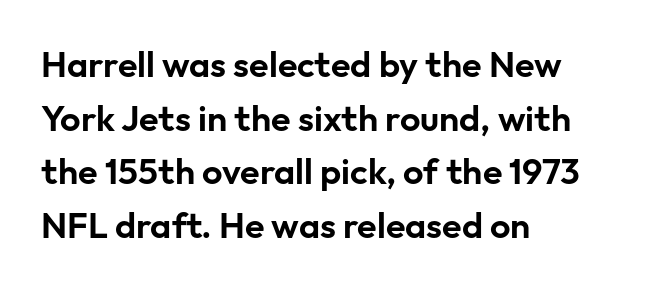
The glyphs are unaccompanied by any horizontal stroke below them. The typography opts for an upright posture over an oblique one. The ragged edge is on the right, which tells us the setting is flush left. The glyphs in this specimen are sans serif. The type is set solid horizontally, with unmodified tracking.
